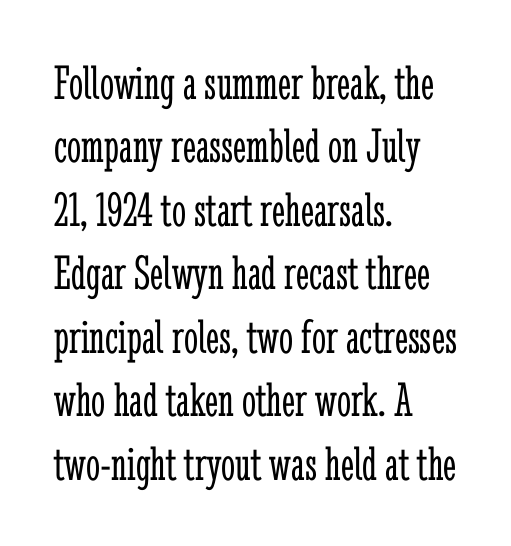
{"serif": "yes", "italic": "no", "bold": "no", "weight": "light", "width": "condensed", "stroke_contrast": "low", "x_height": "medium", "monospaced": "no", "underline": "no", "align": "left", "line_spacing": "normal", "line_spacing_ratio": 1.27, "letter_spacing": "normal", "letter_spacing_em": 0.0, "glyph_px": 50}
